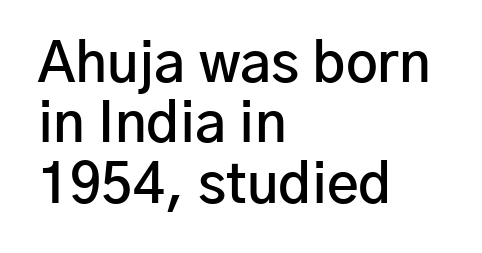
A sans-serif font was chosen for this passage. The strip under each line holds only bare page. Students, this is semibold: more ink than regular, less than bold. The paragraph shown leans on its left margin. Every character sits straight up, as roman type does. Default kerning and tracking; the words read as compact shapes.
